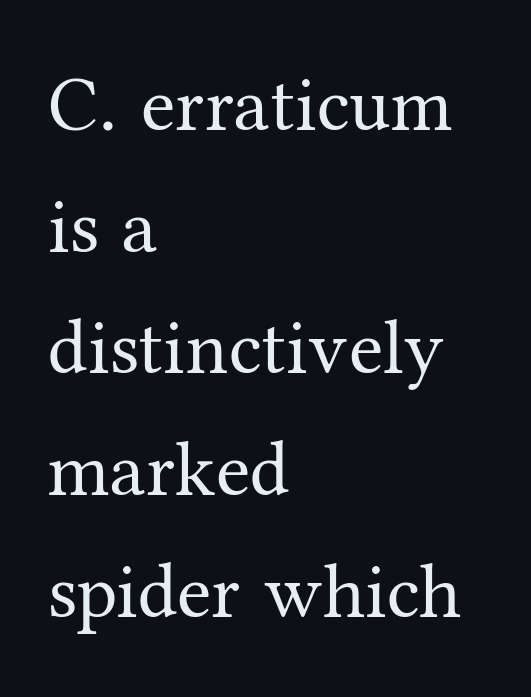
The image shows 78 px regular-weight serif type, upright; set left-aligned, normal line spacing (1.56x), normal letter spacing, not underlined; medium stroke contrast and a medium x-height.
